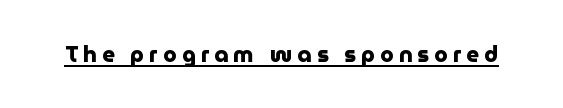
The image shows 22 px bold type, upright; set unusually wide letter spacing (+0.23 em), underlined.
